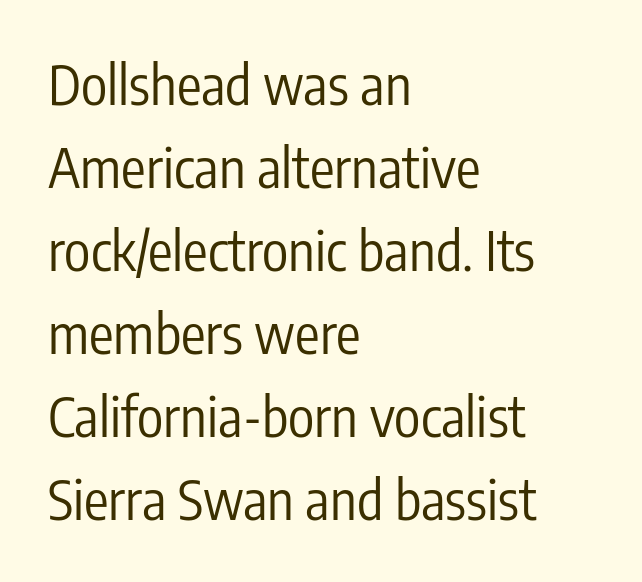
{"serif": "no", "italic": "no", "bold": "no", "weight": "regular", "width": "condensed", "stroke_contrast": "low", "x_height": "medium", "monospaced": "no", "underline": "no", "align": "left", "line_spacing": "normal", "line_spacing_ratio": 1.51, "letter_spacing": "normal", "letter_spacing_em": 0.0, "glyph_px": 55}
